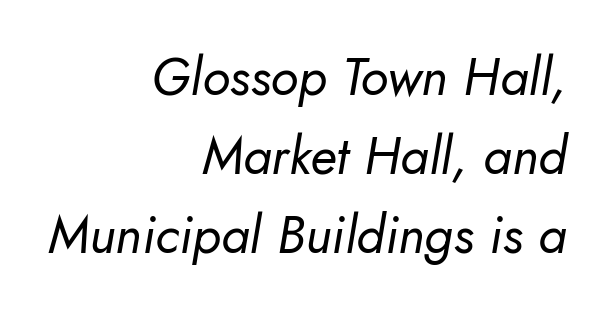
{"italic": "yes", "lean": "right", "slant_degrees": 5, "bold": "no", "weight": "regular", "width": "normal", "stroke_contrast": "low", "x_height": "small", "monospaced": "no", "underline": "no", "align": "right", "line_spacing": "normal", "line_spacing_ratio": 1.52, "letter_spacing": "normal", "letter_spacing_em": 0.0, "glyph_px": 52}
